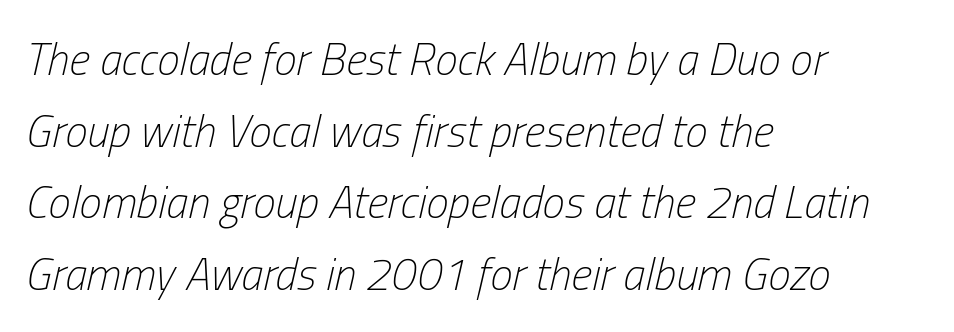
{"italic": "yes", "lean": "right", "slant_degrees": 13, "bold": "no", "weight": "light", "width": "condensed", "stroke_contrast": "low", "x_height": "medium", "monospaced": "no", "underline": "no", "align": "left", "line_spacing": "normal", "line_spacing_ratio": 1.59, "letter_spacing": "normal", "letter_spacing_em": 0.0, "glyph_px": 45}
